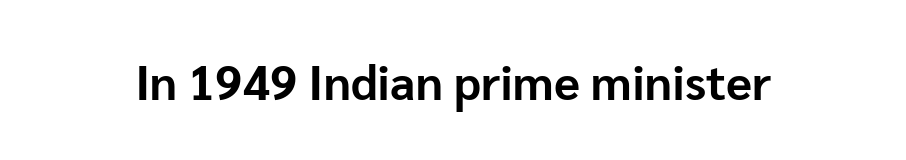
{"serif": "no", "italic": "no", "bold": "yes", "weight": "bold", "width": "normal", "stroke_contrast": "low", "x_height": "medium", "monospaced": "no", "underline": "no", "letter_spacing": "normal", "letter_spacing_em": 0.0, "glyph_px": 48}
